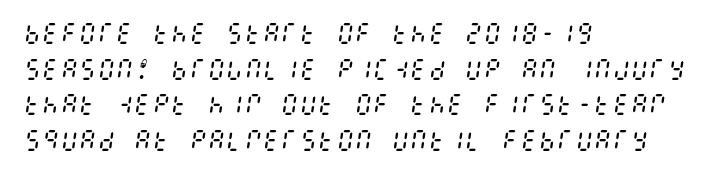
Honestly, the letter spacing is just normal — you wouldn't notice it. These glyphs show unthickened strokes, regular width or finer. All the whitespace from short lines collects on the right. Regular leading. Italic: yes, the glyphs are oblique.
